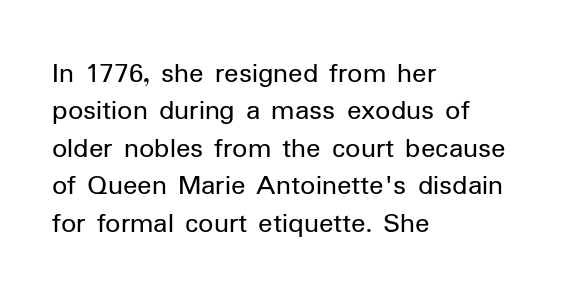
The image shows 30 px regular-weight sans-serif type, upright; set left-aligned, normal line spacing (1.25x), normal letter spacing, not underlined; low stroke contrast and a medium x-height.
